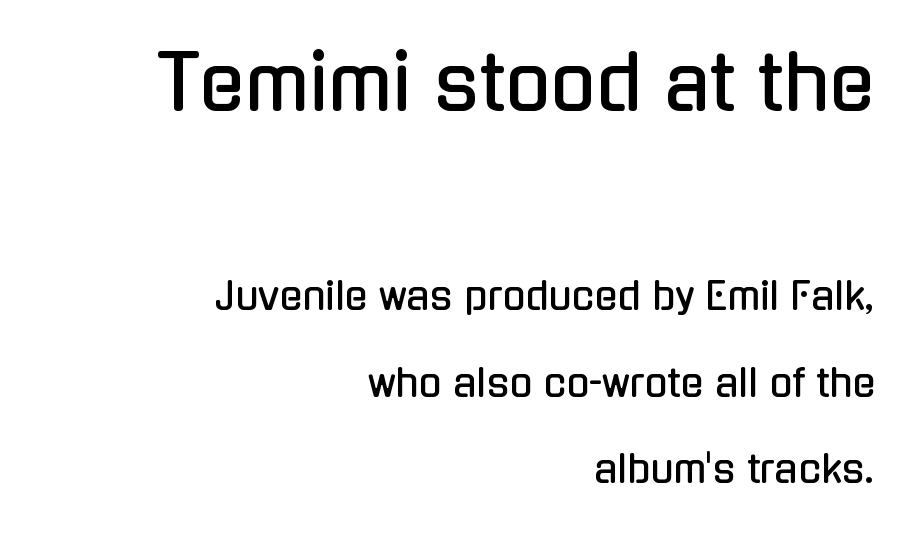
Q: Is the text italic (slanted)? A: No, it is upright.
Q: Is the typeface a serif or a sans-serif typeface? A: Sans-serif.
Q: Is the text underlined? A: No.
Q: How is the paragraph aligned? A: Right-aligned.
Q: Is the spacing between letters normal or unusually wide? A: Normal.
Q: Is the spacing between lines tight, normal or loose? A: Loose.
Q: Which block of text is set in a larger size, the first (top) or the second (bottom)? A: The first (top) one.
Q: Width (condensed, normal, or wide)? A: Condensed.
Q: Stroke contrast? A: Low.
Q: x-height? A: Medium.
Q: Monospaced? A: No.
